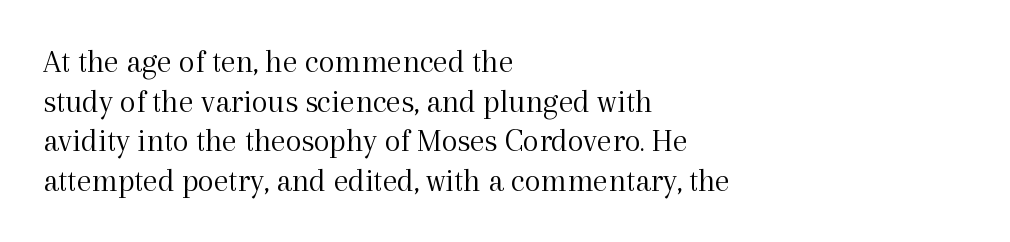
The image shows 33 px light serif type, upright; set left-aligned, line spacing 1.2x, normal letter spacing, not underlined; a medium x-height.
